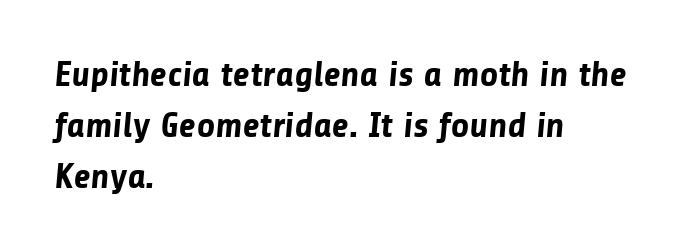
Q: Is the text bold? A: Yes.
Q: Is the typeface a serif or a sans-serif typeface? A: Sans-serif.
Q: Is the text underlined? A: No.
Q: How is the paragraph aligned? A: Left-aligned.
Q: Is the spacing between letters normal or unusually wide? A: Normal.
Q: Is the spacing between lines tight, normal or loose? A: Normal.
Q: Width (condensed, normal, or wide)? A: Normal.
Q: Stroke contrast? A: Low.
Q: x-height? A: Medium.
Q: Monospaced? A: No.
